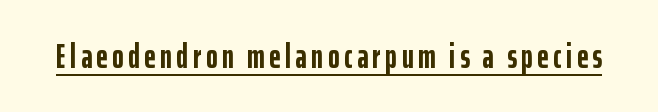
{"serif": "no", "italic": "no", "bold": "yes", "weight": "semibold", "width": "condensed", "stroke_contrast": "low", "x_height": "medium", "monospaced": "no", "underline": "yes", "glyph_px": 35}
